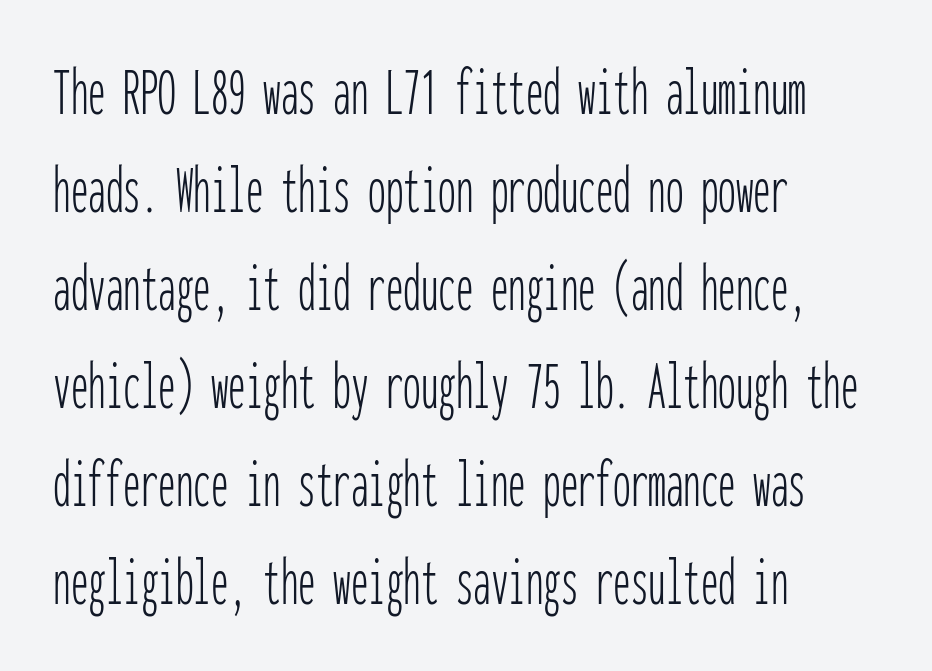
Think of a typewriter: that constant character pitch is what you see here. To sum up the face: it is a sans, with no serifs. The passage shown has conventional tracking throughout. Is this a heavy cut? Hardly; it is regular or lighter. Posture: vertical. How would I describe the line gaps? Plain and ordinary.
